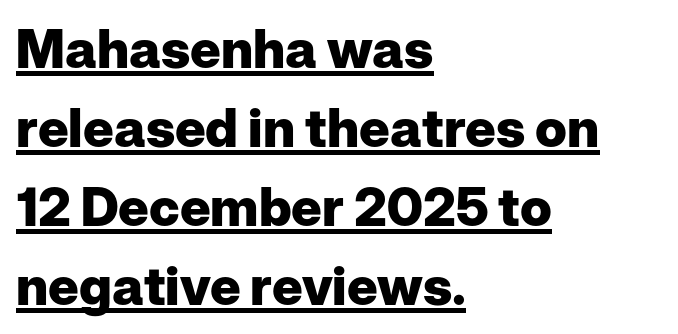
{"serif": "no", "italic": "no", "bold": "yes", "weight": "heavy", "width": "normal", "stroke_contrast": "low", "x_height": "medium", "monospaced": "no", "underline": "yes", "align": "left", "line_spacing": "normal", "line_spacing_ratio": 1.49, "letter_spacing": "normal", "letter_spacing_em": 0.0, "glyph_px": 53}
